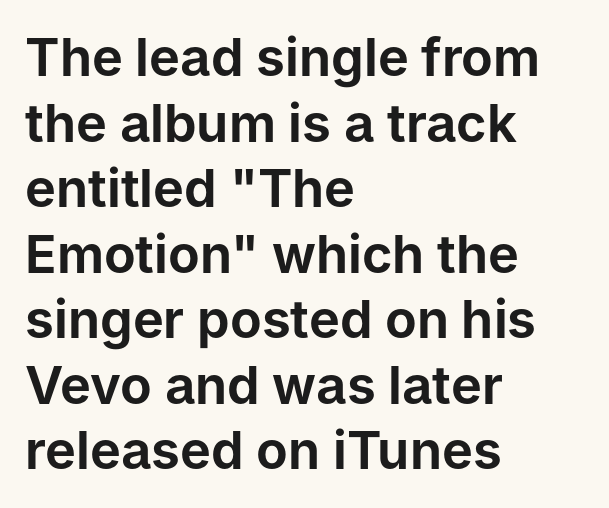
The image shows 52 px sans-serif type, upright; set left-aligned, normal line spacing (1.26x), normal letter spacing, not underlined; low stroke contrast and a medium x-height.
